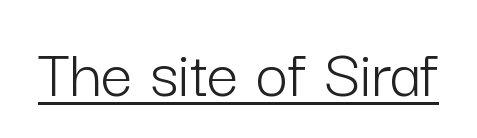
The image shows 71 px light sans-serif type, upright; set normal letter spacing, underlined; low stroke contrast and a medium x-height.
